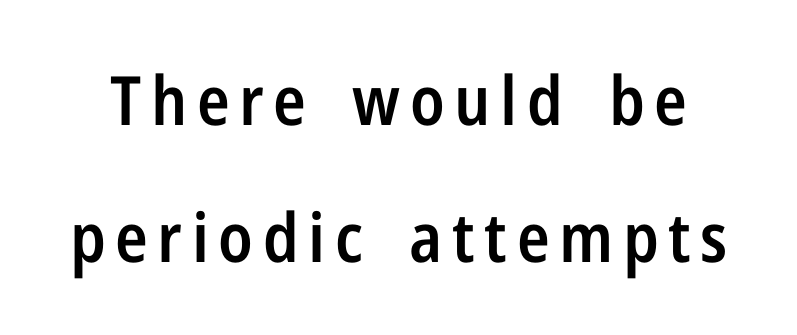
Q: Is the text bold? A: Semi-bold.
Q: Is the text italic (slanted)? A: No, it is upright.
Q: Is the typeface a serif or a sans-serif typeface? A: Sans-serif.
Q: Is the text underlined? A: No.
Q: Is the spacing between lines tight, normal or loose? A: Loose.
Q: Width (condensed, normal, or wide)? A: Condensed.
Q: Stroke contrast? A: Low.
Q: x-height? A: Medium.
Q: Monospaced? A: No.
